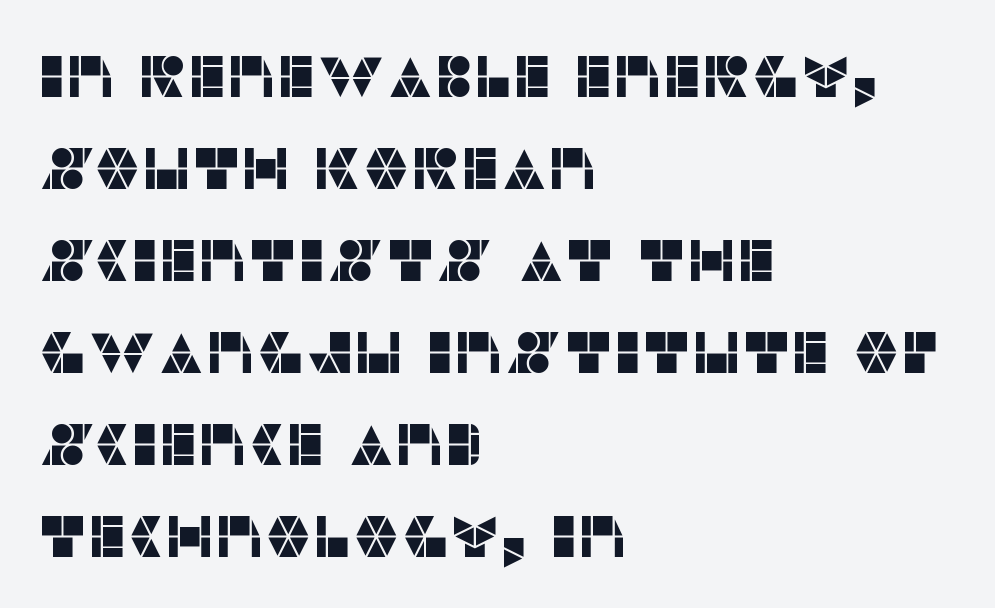
The rendering uses natural spacing where letterforms have individual widths. The line-height multiplier appears to be the usual default. Notice how the passage keeps a crisp vertical edge on the left only. Characters remain perfectly vertical along every line. Font category for this specimen: sans-serif. Words appear dense and cohesive because spacing is normal.
